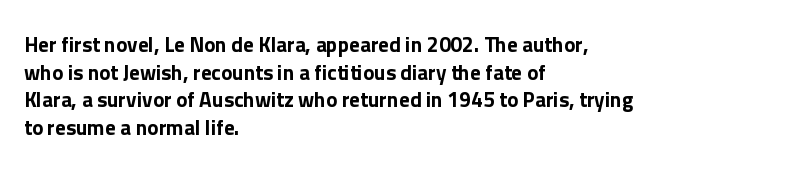
Line starts are locked; line ends wander. Leading matches the norm, producing a regular column. Characters remain perfectly vertical along every line. The area under the type is left untouched. Caption: standard tracking, unaltered.
